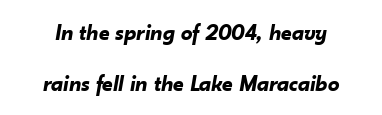
On the weight axis this lands at bold, roughly 700. Slant detected: the letters are inclined. This rendering leaves character spacing at its baseline value. Underline: absent.
